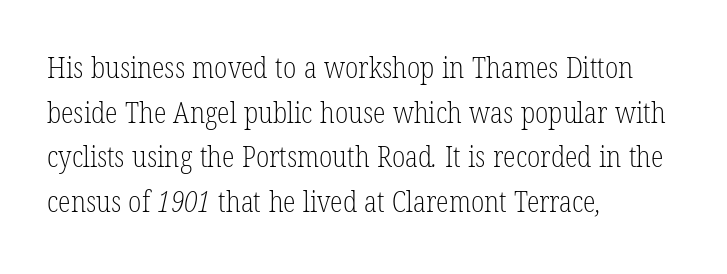
Leftover space on each line is placed entirely after the last word. Descenders hang freely into open space. Think of a printed novel: that variable character pitch is what you see here. This is serif lettering, the kind often seen in printed books.
